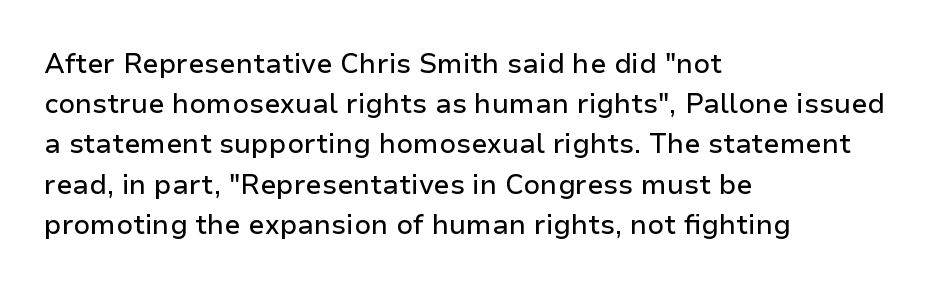
The image shows 27 px text type, upright; set left-aligned, normal line spacing (1.49x), normal letter spacing, not underlined.
